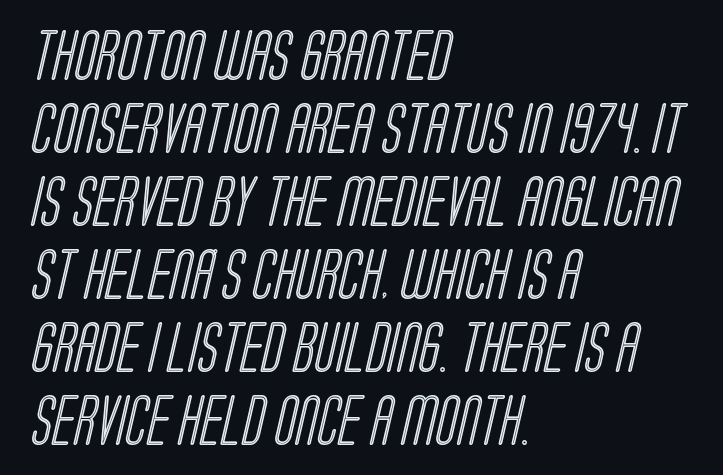
Q: Is the text underlined? A: No.
Q: How is the paragraph aligned? A: Left-aligned.
Q: Is the spacing between letters normal or unusually wide? A: Normal.
Q: Is the spacing between lines tight, normal or loose? A: Normal.
Q: Width (condensed, normal, or wide)? A: Condensed.
Q: x-height? A: Large.
Q: Monospaced? A: No.
